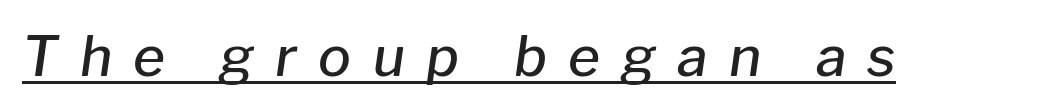
Q: Is the text bold? A: Semi-bold.
Q: Is the text italic (slanted)? A: Yes, it leans right by about 8 degrees.
Q: Is the text underlined? A: Yes.
Q: Is the spacing between letters normal or unusually wide? A: Unusually wide.
Q: Width (condensed, normal, or wide)? A: Normal.
Q: Stroke contrast? A: Low.
Q: x-height? A: Medium.
Q: Monospaced? A: No.
